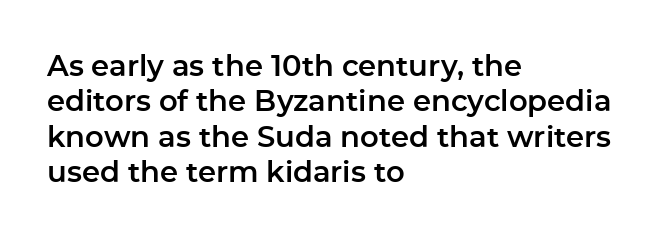
Horizontally, the lines are justified to the leading edge only. This sample uses plain, unmodified letter spacing. The text was rendered using a sans face with plain stroke endings. A typesetter would call this proportional, since set widths differ per character.
